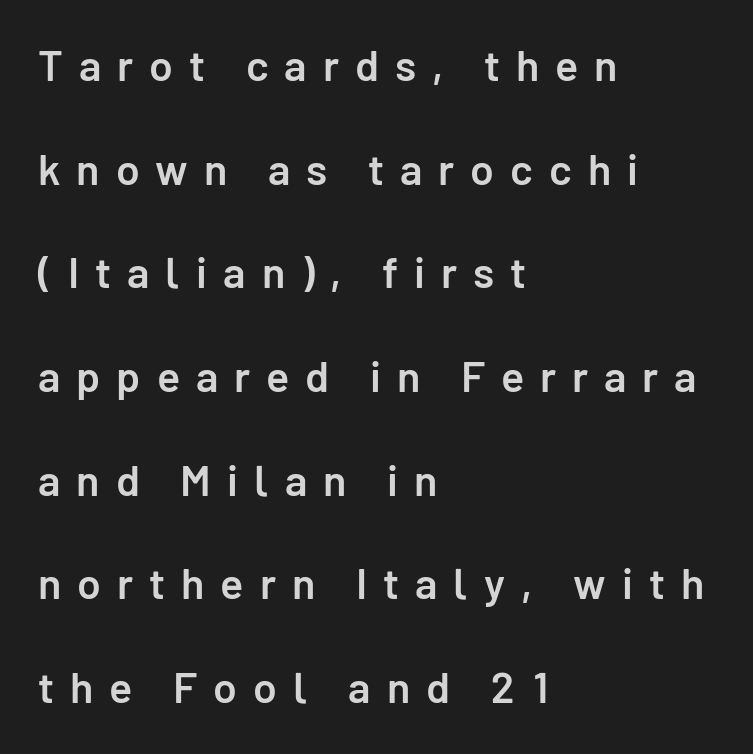
{"serif": "no", "italic": "no", "bold": "semi", "weight": "semibold", "width": "normal", "stroke_contrast": "low", "x_height": "medium", "monospaced": "no", "underline": "no", "align": "left", "line_spacing": "loose", "line_spacing_ratio": 2.41, "letter_spacing": "wide", "letter_spacing_em": 0.37, "glyph_px": 43}
